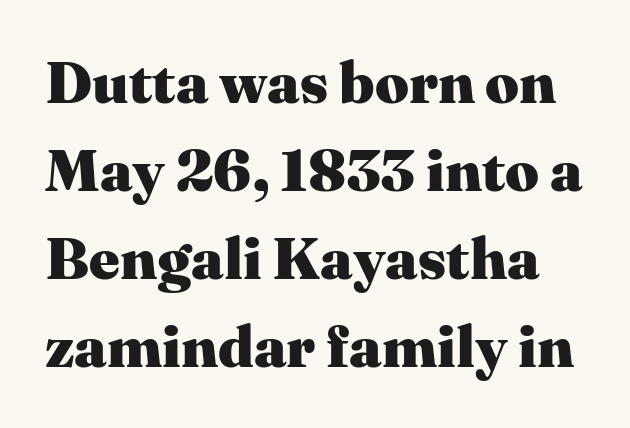
Q: Is the text bold? A: Yes.
Q: Is the text italic (slanted)? A: No, it is upright.
Q: Is the typeface a serif or a sans-serif typeface? A: Serif.
Q: Is the text underlined? A: No.
Q: Is the spacing between letters normal or unusually wide? A: Normal.
Q: Is the spacing between lines tight, normal or loose? A: Normal.
Q: Width (condensed, normal, or wide)? A: Normal.
Q: Stroke contrast? A: Medium.
Q: x-height? A: Medium.
Q: Monospaced? A: No.
